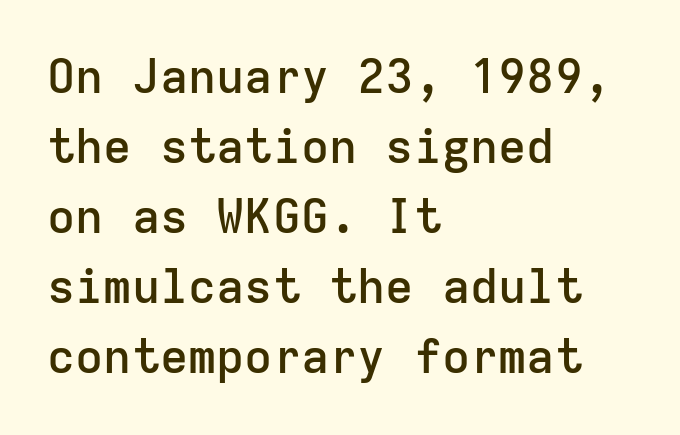
{"serif": "no", "italic": "no", "bold": "semi", "weight": "semibold", "width": "normal", "stroke_contrast": "low", "x_height": "medium", "monospaced": "yes", "underline": "no", "align": "left", "line_spacing": "normal", "line_spacing_ratio": 1.49, "letter_spacing": "normal", "letter_spacing_em": 0.0, "glyph_px": 47}
